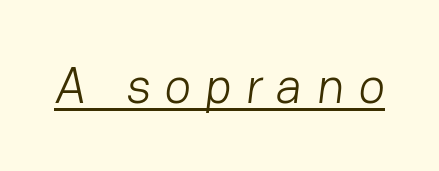
The image shows 50 px light sans-serif type; set unusually wide letter spacing (+0.27 em), underlined; low stroke contrast and a medium x-height.
